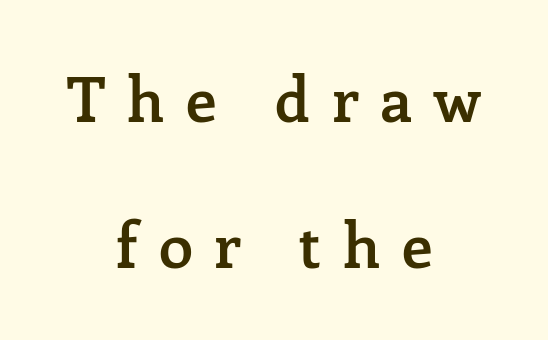
Q: Is the text bold? A: Semi-bold.
Q: Is the text italic (slanted)? A: No, it is upright.
Q: Is the typeface a serif or a sans-serif typeface? A: Serif.
Q: Is the text underlined? A: No.
Q: How is the paragraph aligned? A: Centered.
Q: Is the spacing between letters normal or unusually wide? A: Unusually wide.
Q: Is the spacing between lines tight, normal or loose? A: Loose.
Q: Width (condensed, normal, or wide)? A: Normal.
Q: Stroke contrast? A: Low.
Q: x-height? A: Medium.
Q: Monospaced? A: No.
